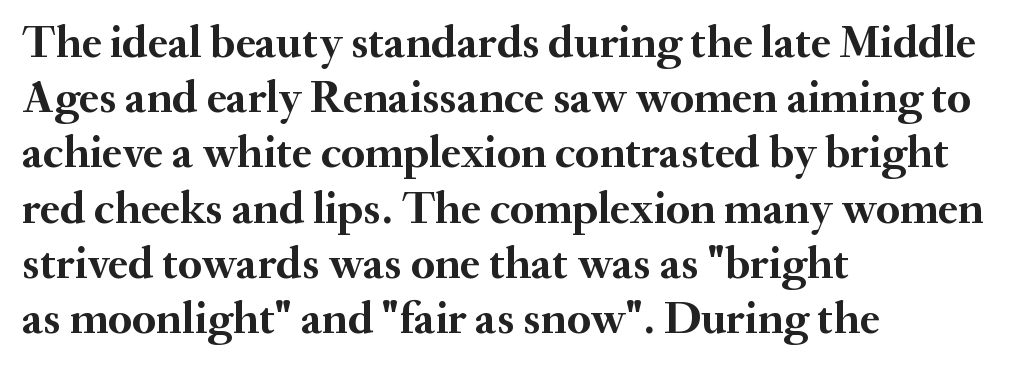
The passage shown is typed in a proportional face where columns would drift. Italic: no, the glyphs are upright roman. Type without underlining. Line starts are locked; line ends wander. The text was rendered using a seriffed face with decorative stroke endings.
